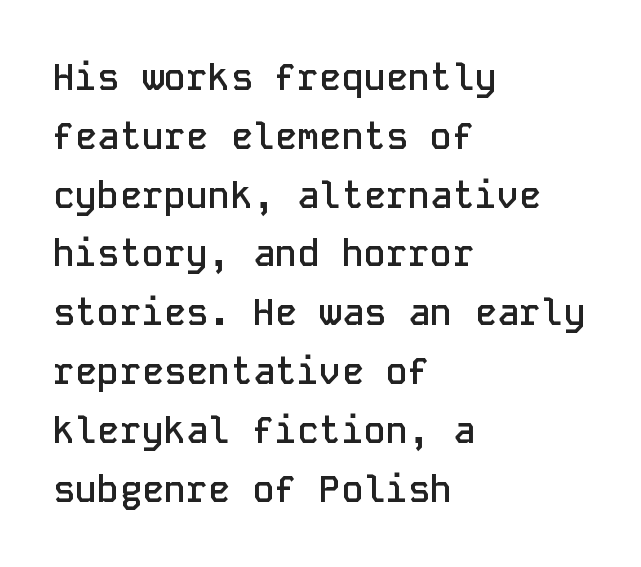
Q: Is the text bold? A: Semi-bold.
Q: Is the text italic (slanted)? A: No, it is upright.
Q: Is the typeface a serif or a sans-serif typeface? A: Sans-serif.
Q: Is the text underlined? A: No.
Q: How is the paragraph aligned? A: Left-aligned.
Q: Is the spacing between letters normal or unusually wide? A: Normal.
Q: Is the spacing between lines tight, normal or loose? A: Normal.
Q: Width (condensed, normal, or wide)? A: Normal.
Q: Stroke contrast? A: Low.
Q: x-height? A: Medium.
Q: Monospaced? A: Yes.
